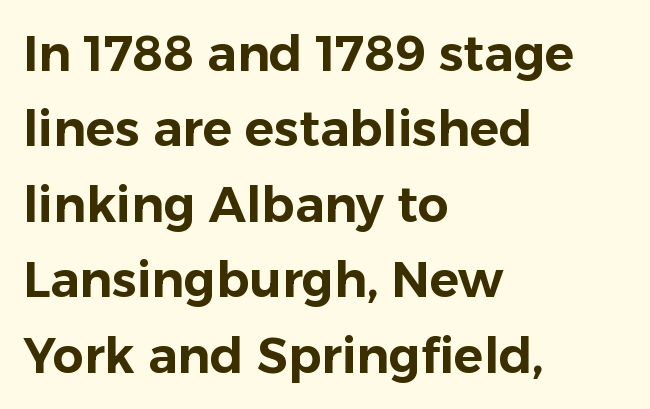
There is no visible air inserted between adjacent glyphs. The characters display no serif detailing; their extremities are plain. Decoration check: the copy has no underline. The line-height multiplier appears to be the usual default.
